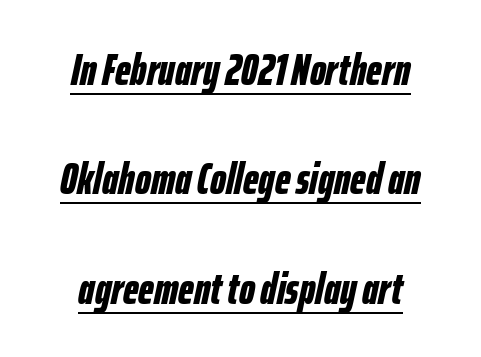
Notice the wide empty band between every row — that's loose leading. The horizontal fit of the characters is conventional and even. Rendered with sloped, italic letterforms. Descenders here cross a horizontal rule under the line.
